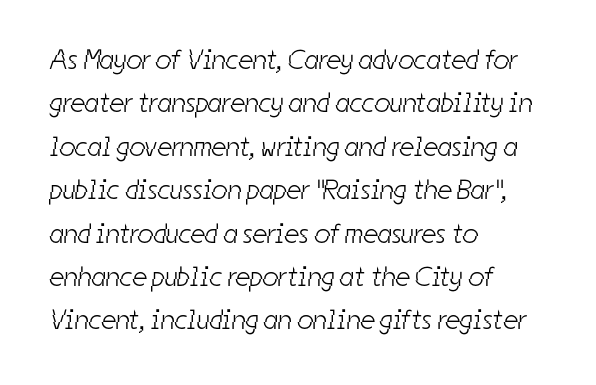
{"serif": "no", "bold": "no", "weight": "light", "width": "condensed", "stroke_contrast": "low", "x_height": "medium", "monospaced": "no", "underline": "no", "align": "left", "line_spacing": "normal", "line_spacing_ratio": 1.55, "letter_spacing": "normal", "letter_spacing_em": 0.0, "glyph_px": 28}
